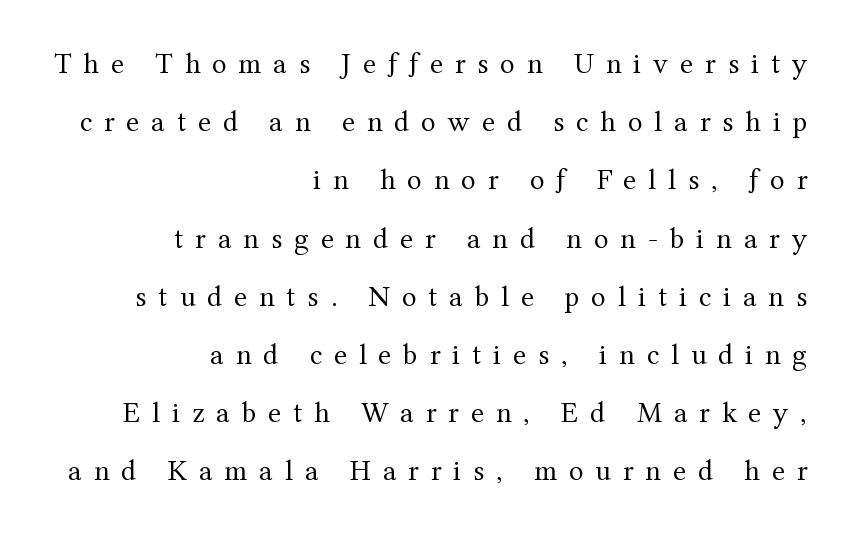
Summary of weight: not heavy and not bold. The lettering stays uniformly vertical, giving the passage a roman look. Check where the strokes stop: tiny serifs finish them off. Honestly, the letter spacing is so wide it's the main thing you notice.
